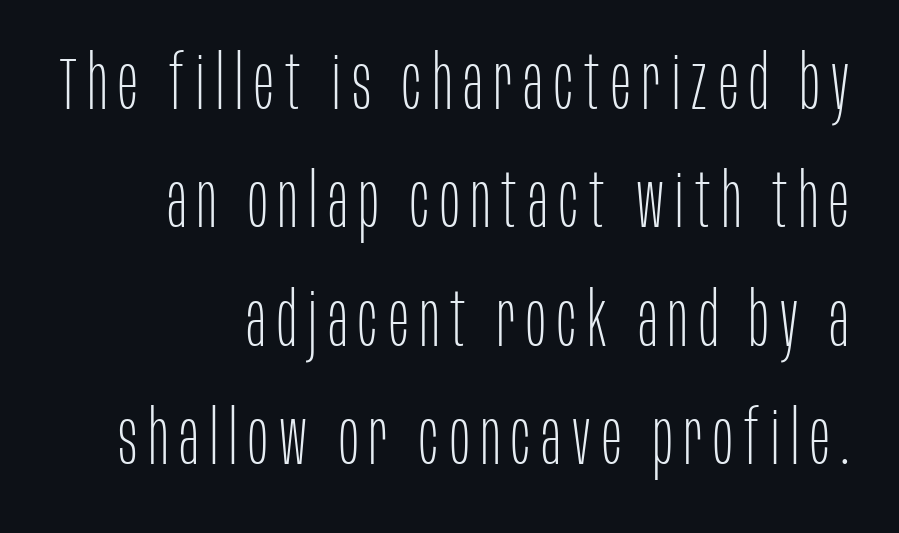
Q: Is the text bold? A: No.
Q: Is the text italic (slanted)? A: No, it is upright.
Q: Is the typeface a serif or a sans-serif typeface? A: Sans-serif.
Q: Is the text underlined? A: No.
Q: How is the paragraph aligned? A: Right-aligned.
Q: Is the spacing between lines tight, normal or loose? A: Normal.
Q: Width (condensed, normal, or wide)? A: Condensed.
Q: Stroke contrast? A: Low.
Q: x-height? A: Large.
Q: Monospaced? A: No.
